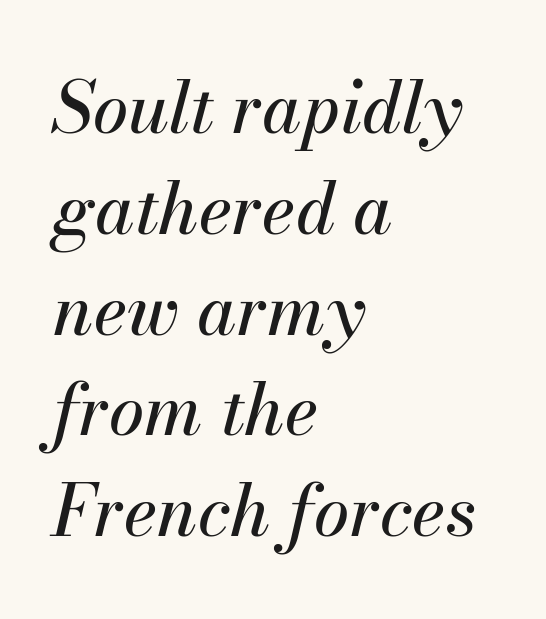
The image shows 71 px text type, italic (leaning right); set left-aligned, normal line spacing (1.42x), normal letter spacing, not underlined; medium stroke contrast and a small x-height.
